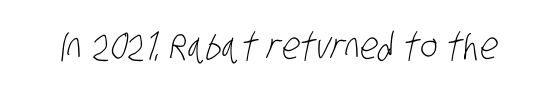
Letter spacing: default. The font sits on the lighter half of the weight spectrum, regular included. A typesetter would label this face a sans. Proportional: the letters do not fall into vertical columns. The string is rendered with underlining switched off.
